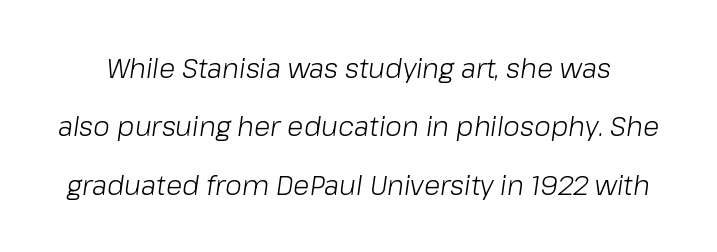
The image shows 27 px text type, italic (leaning right); set loose line spacing (2.16x), normal letter spacing, not underlined.
